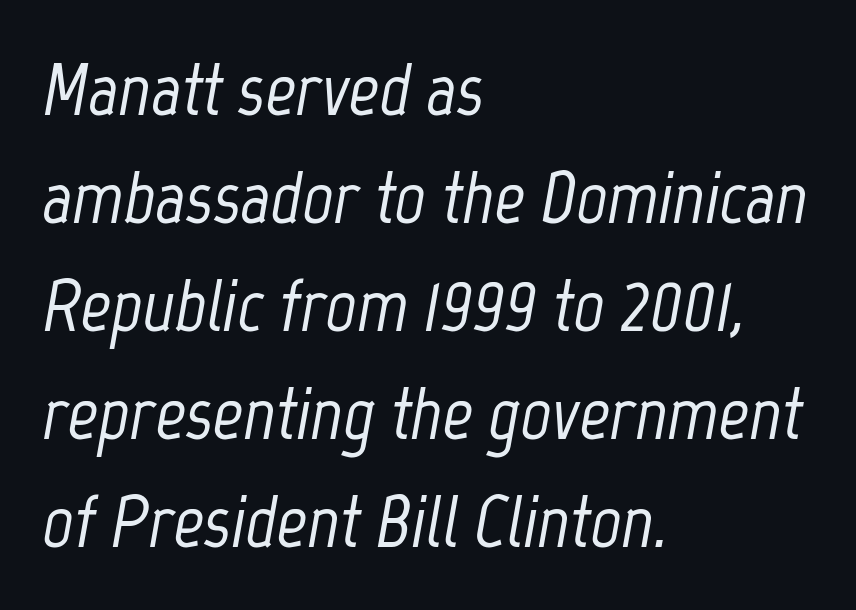
The image shows 75 px condensed type, italic (leaning right); set left-aligned, normal line spacing (1.44x), normal letter spacing, not underlined; low stroke contrast and a medium x-height.
